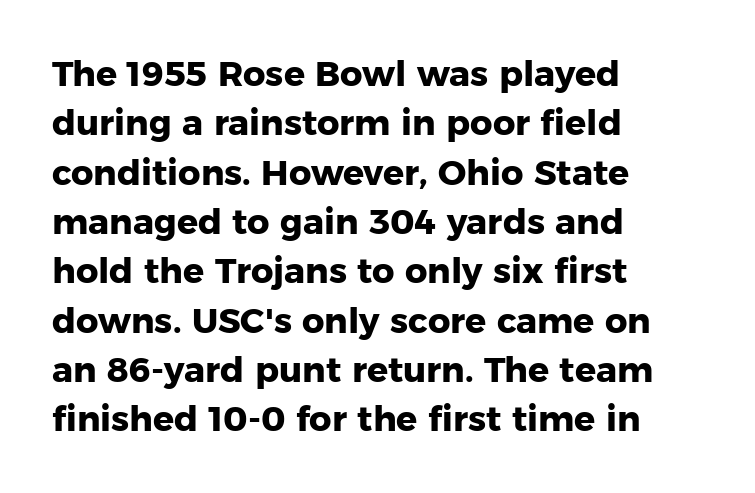
{"serif": "no", "italic": "no", "bold": "yes", "weight": "heavy", "width": "normal", "stroke_contrast": "low", "x_height": "medium", "monospaced": "no", "underline": "no", "align": "left", "line_spacing": "normal", "line_spacing_ratio": 1.41, "letter_spacing": "normal", "letter_spacing_em": 0.0, "glyph_px": 35}
